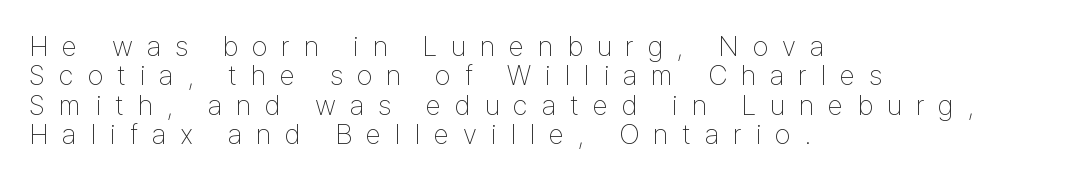
Q: Is the text bold? A: No.
Q: Is the text italic (slanted)? A: No, it is upright.
Q: Is the typeface a serif or a sans-serif typeface? A: Sans-serif.
Q: Is the text underlined? A: No.
Q: How is the paragraph aligned? A: Left-aligned.
Q: Is the spacing between letters normal or unusually wide? A: Unusually wide.
Q: Is the spacing between lines tight, normal or loose? A: Tight.
Q: Width (condensed, normal, or wide)? A: Condensed.
Q: Stroke contrast? A: Low.
Q: x-height? A: Medium.
Q: Monospaced? A: No.
